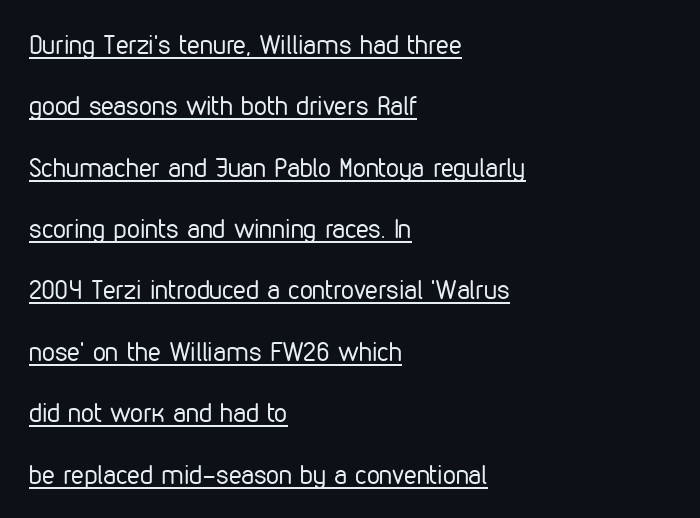
{"italic": "no", "bold": "no", "underline": "yes", "align": "left", "line_spacing": "loose", "line_spacing_ratio": 2.36, "letter_spacing": "normal", "letter_spacing_em": 0.0, "glyph_px": 26}
